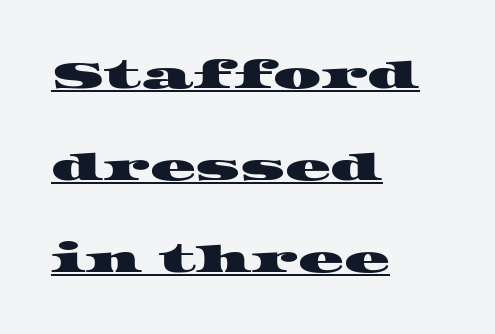
This is serif lettering, the kind often seen in printed books. Somebody hit Ctrl+U on this one — the words are underlined. You could not count columns in this text — the font is proportionally spaced. Horizontal alignment here is leftward, the default for most running prose. Default kerning and tracking; the words read as compact shapes. If you measured baseline to baseline, you'd find a long distance.
